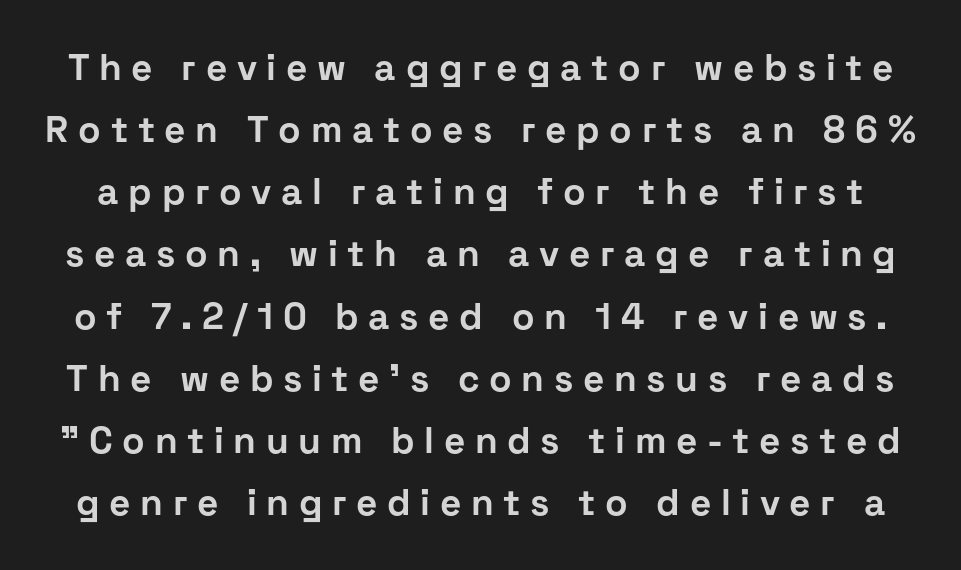
The image shows 37 px bold sans-serif type, upright; set normal line spacing (1.68x), unusually wide letter spacing (+0.26 em), not underlined; low stroke contrast and a medium x-height.
